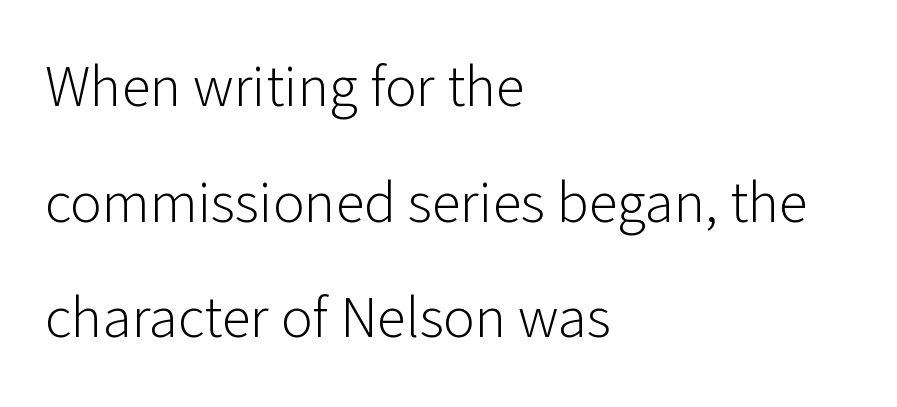
Q: Is the text bold? A: No.
Q: Is the text italic (slanted)? A: No, it is upright.
Q: Is the typeface a serif or a sans-serif typeface? A: Sans-serif.
Q: Is the text underlined? A: No.
Q: How is the paragraph aligned? A: Left-aligned.
Q: Is the spacing between letters normal or unusually wide? A: Normal.
Q: Is the spacing between lines tight, normal or loose? A: Loose.
Q: Width (condensed, normal, or wide)? A: Normal.
Q: Stroke contrast? A: Low.
Q: x-height? A: Medium.
Q: Monospaced? A: No.
